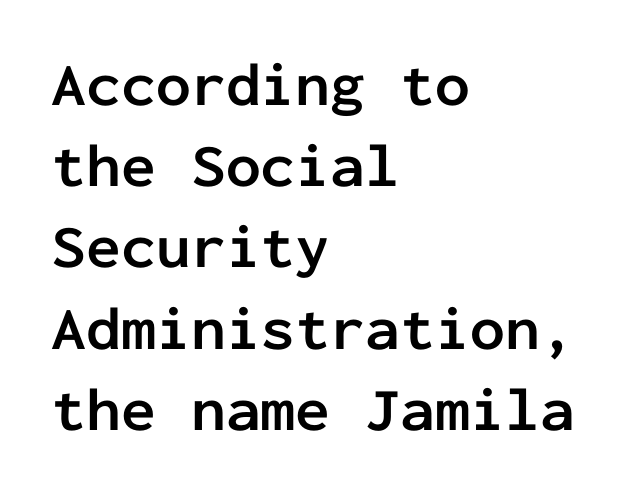
{"serif": "no", "italic": "no", "bold": "yes", "weight": "semibold", "width": "normal", "stroke_contrast": "low", "x_height": "medium", "monospaced": "yes", "underline": "no", "align": "left", "line_spacing": "normal", "line_spacing_ratio": 1.31, "letter_spacing": "normal", "letter_spacing_em": 0.0, "glyph_px": 62}
